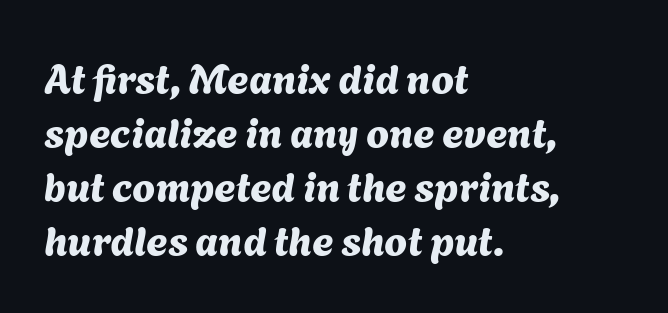
Any mark beneath the type? The region is blank. Words appear dense and cohesive because spacing is normal. Left-aligned paragraph, ragged on the right. A typesetter would call this proportional, since set widths differ per character. Successive baselines arrive at the customary interval. This is sans-serif lettering, the kind often seen on screens and signage.
